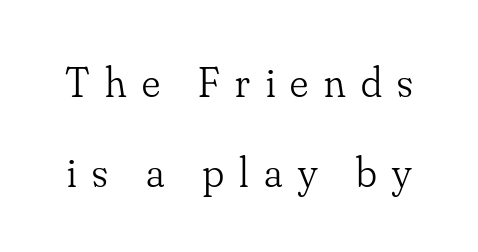
{"serif": "yes", "italic": "no", "bold": "no", "weight": "light", "width": "normal", "stroke_contrast": "low", "x_height": "small", "monospaced": "no", "underline": "no", "line_spacing": "loose", "line_spacing_ratio": 2.09, "letter_spacing": "wide", "letter_spacing_em": 0.36, "glyph_px": 43}
